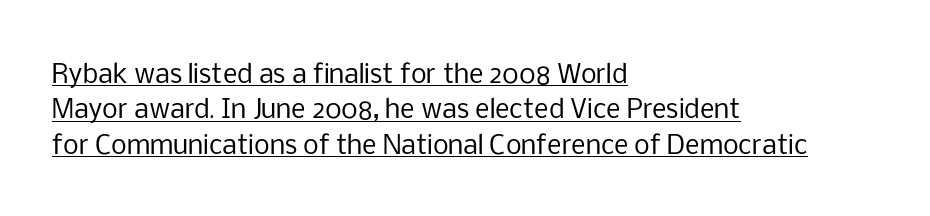
The image shows 25 px text type, upright; set left-aligned, normal line spacing (1.42x), normal letter spacing, underlined.
